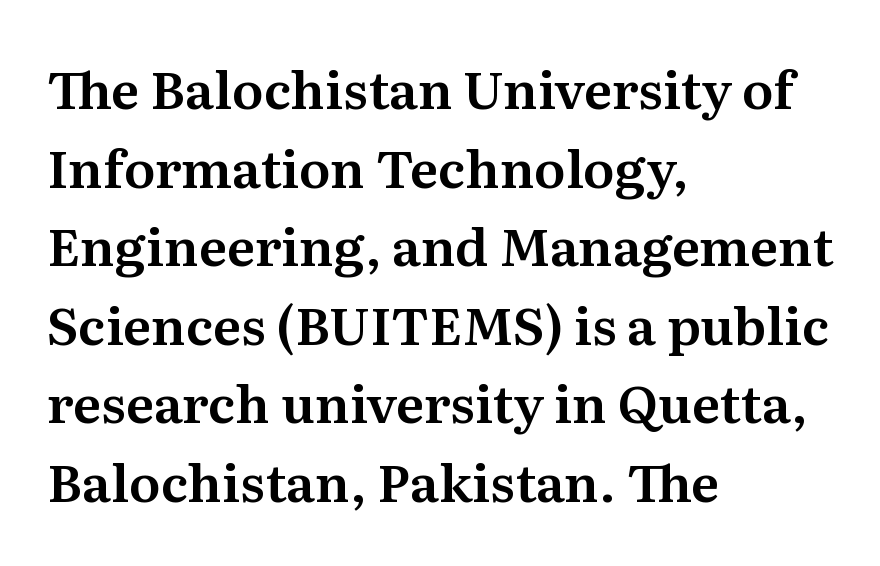
The image shows 52 px serif type, upright; set left-aligned, normal line spacing (1.51x), normal letter spacing, not underlined; medium stroke contrast and a medium x-height.
